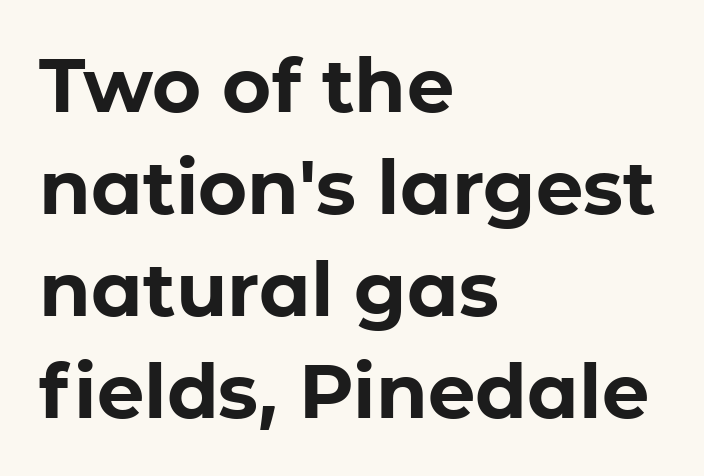
The image shows 75 px bold sans-serif type, upright; set left-aligned, normal line spacing (1.36x), normal letter spacing, not underlined; low stroke contrast and a medium x-height.
